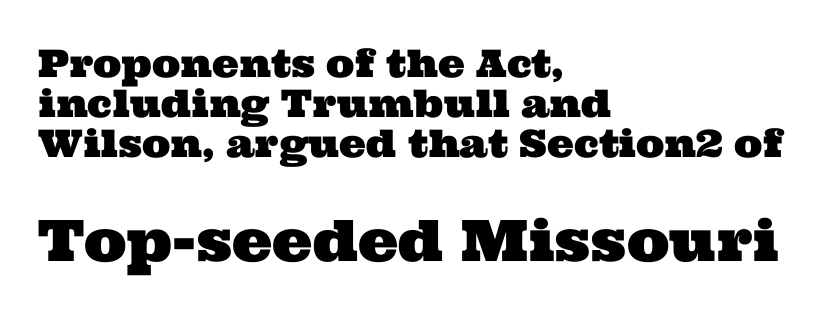
Look at the glyph heights: the lower group is clearly the bigger setting. Here the glyphs are tracked normally, forming tight word shapes. Stroke terminals: seriffed. The ragged edge is on the right, which tells us the setting is flush left. The letters advance in unequal steps, a hallmark of proportional type.
